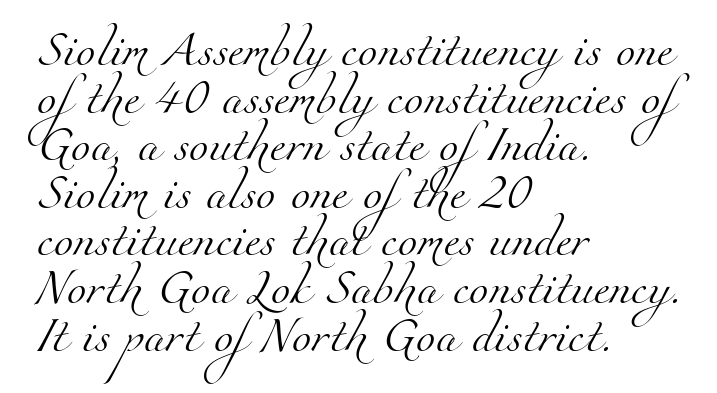
A typesetter would call this proportional, since set widths differ per character. Baseline-to-baseline distance is the conventional proportion of letter height. Bare-footed words on every line. Little horizontal feet cap the strokes, marking this as serif type.
